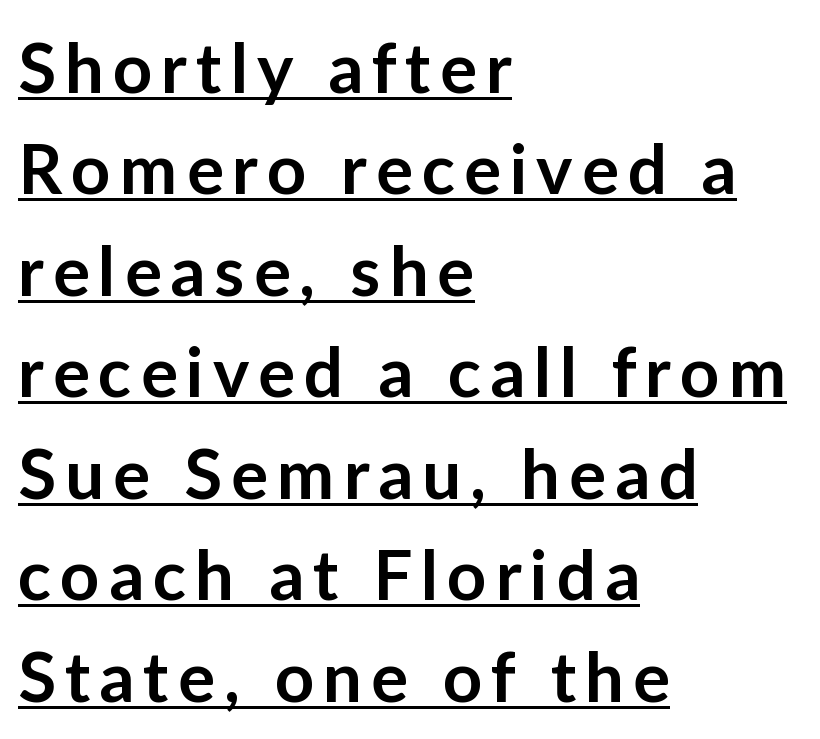
Character widths vary here, with narrow letters taking less room than wide ones. Glance below the letters and you will spot a drawn line. The specimen reads as upright at a glance. The space between consecutive lines is moderate.
